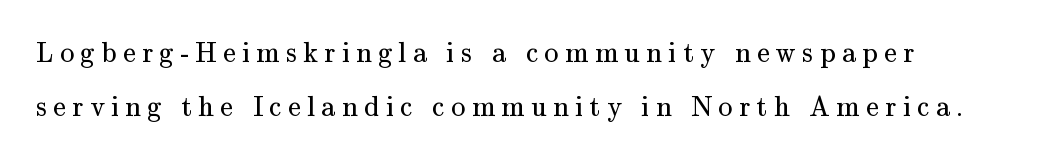
{"serif": "yes", "italic": "no", "bold": "no", "weight": "regular", "width": "normal", "stroke_contrast": "medium", "x_height": "small", "monospaced": "no", "underline": "no", "line_spacing": "loose", "line_spacing_ratio": 1.93, "letter_spacing": "wide", "letter_spacing_em": 0.23, "glyph_px": 28}
